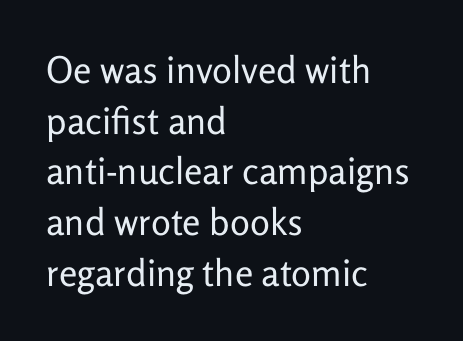
Q: Is the text bold? A: No.
Q: Is the text italic (slanted)? A: No, it is upright.
Q: Is the typeface a serif or a sans-serif typeface? A: Sans-serif.
Q: Is the text underlined? A: No.
Q: How is the paragraph aligned? A: Left-aligned.
Q: Is the spacing between letters normal or unusually wide? A: Normal.
Q: Is the spacing between lines tight, normal or loose? A: Normal.
Q: Width (condensed, normal, or wide)? A: Normal.
Q: Stroke contrast? A: Low.
Q: x-height? A: Medium.
Q: Monospaced? A: No.
